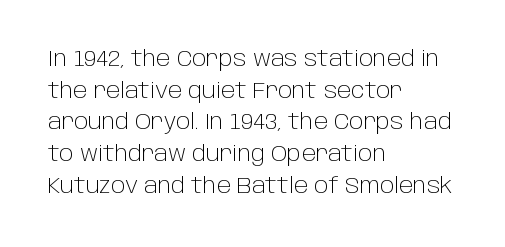
{"italic": "no", "bold": "no", "underline": "no", "align": "left", "line_spacing": "normal", "line_spacing_ratio": 1.44, "letter_spacing": "normal", "letter_spacing_em": 0.0, "glyph_px": 22}
